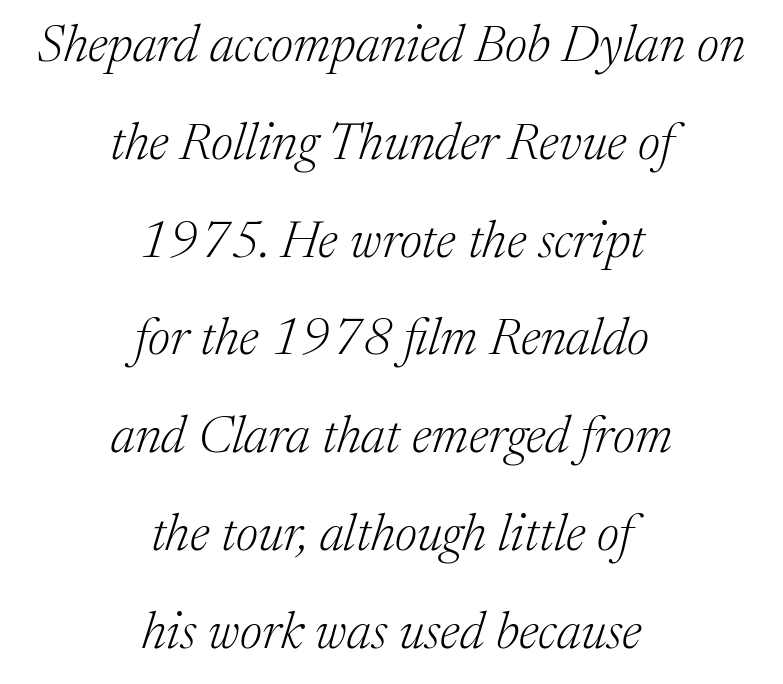
{"serif": "yes", "italic": "yes", "lean": "right", "slant_degrees": 17, "bold": "no", "weight": "light", "width": "normal", "stroke_contrast": "medium", "x_height": "medium", "monospaced": "no", "underline": "no", "align": "center", "line_spacing_ratio": 1.88, "letter_spacing": "normal", "letter_spacing_em": 0.0, "glyph_px": 52}
